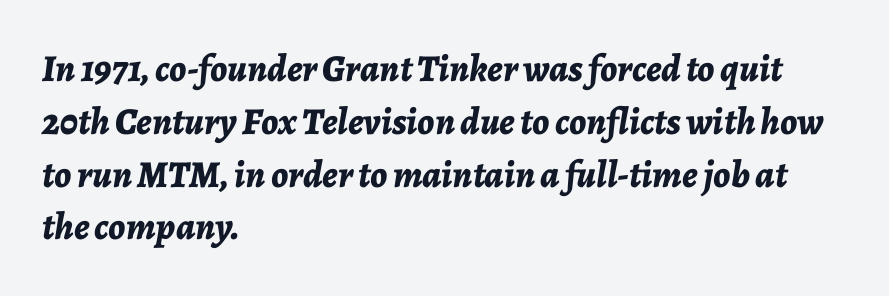
Q: Is the text bold? A: Yes.
Q: Is the text italic (slanted)? A: Yes, it leans right by about 7 degrees.
Q: Is the text underlined? A: No.
Q: How is the paragraph aligned? A: Left-aligned.
Q: Is the spacing between letters normal or unusually wide? A: Normal.
Q: Is the spacing between lines tight, normal or loose? A: Normal.
Q: Width (condensed, normal, or wide)? A: Normal.
Q: Stroke contrast? A: Low.
Q: x-height? A: Medium.
Q: Monospaced? A: No.
